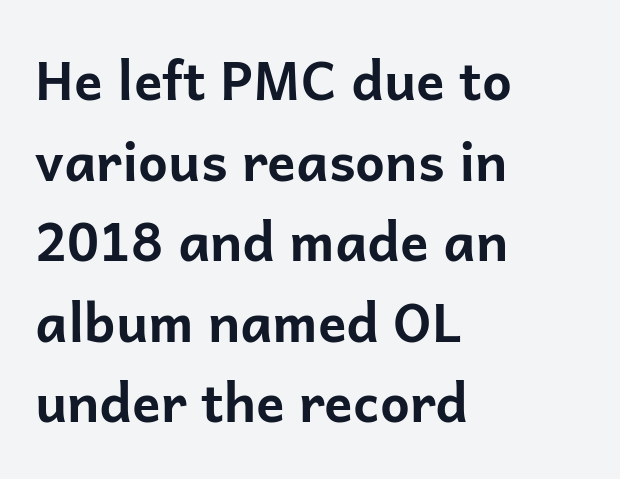
The image shows 53 px bold sans-serif type, upright; set left-aligned, normal line spacing (1.52x), normal letter spacing, not underlined; low stroke contrast and a medium x-height.
